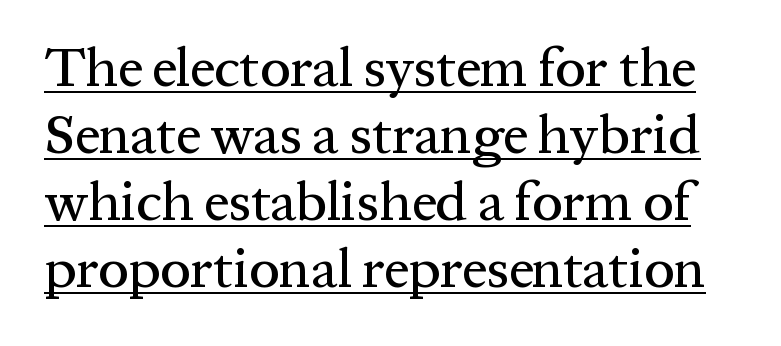
Q: Is the text italic (slanted)? A: No, it is upright.
Q: Is the typeface a serif or a sans-serif typeface? A: Serif.
Q: Is the text underlined? A: Yes.
Q: Is the spacing between letters normal or unusually wide? A: Normal.
Q: Width (condensed, normal, or wide)? A: Normal.
Q: Stroke contrast? A: Medium.
Q: x-height? A: Medium.
Q: Monospaced? A: No.
